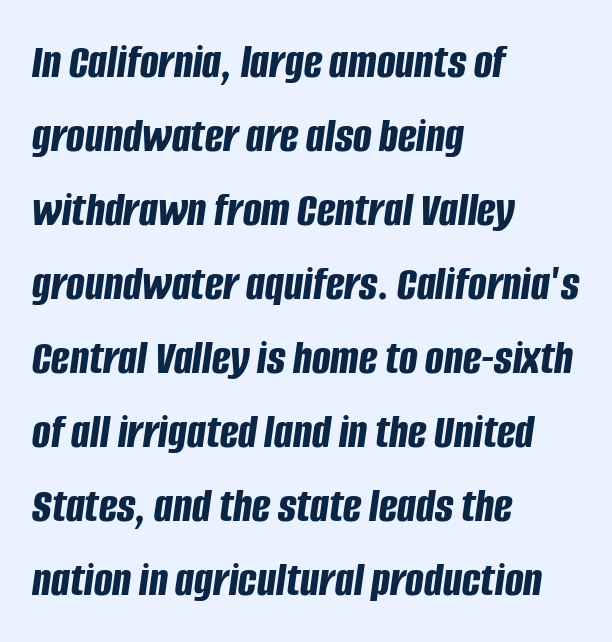
Q: Is the text bold? A: Yes.
Q: Is the text italic (slanted)? A: Yes, it leans right by about 8 degrees.
Q: Is the text underlined? A: No.
Q: How is the paragraph aligned? A: Left-aligned.
Q: Is the spacing between letters normal or unusually wide? A: Normal.
Q: Is the spacing between lines tight, normal or loose? A: Normal.
Q: Width (condensed, normal, or wide)? A: Condensed.
Q: Stroke contrast? A: Low.
Q: x-height? A: Large.
Q: Monospaced? A: No.
